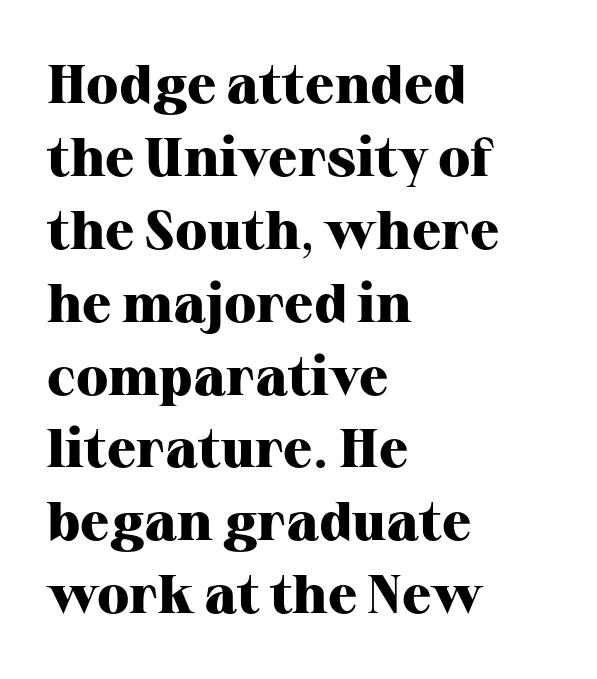
Nobody drew a line under any word here. Note: serifs present on the glyphs. What stands out about the letter spacing? Nothing — it is the standard amount. It's the straight-up-and-down kind of type.
